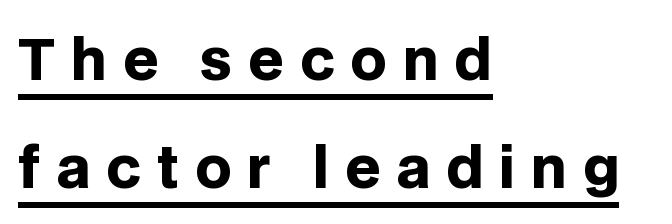
Horizontal bands of white between lines are thick stripes. Pretty heavy lettering here — definitely bold. Looks like regular typesetting: each glyph gets only the width it needs. You can tell from the bare stems that sans-serif type was used.
